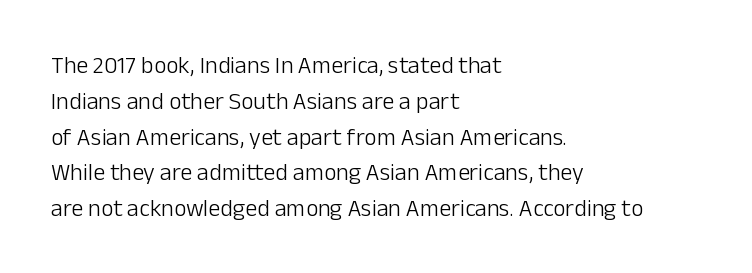
Q: Is the text bold? A: No.
Q: Is the text italic (slanted)? A: No, it is upright.
Q: Is the text underlined? A: No.
Q: How is the paragraph aligned? A: Left-aligned.
Q: Is the spacing between letters normal or unusually wide? A: Normal.
Q: Is the spacing between lines tight, normal or loose? A: Normal.
